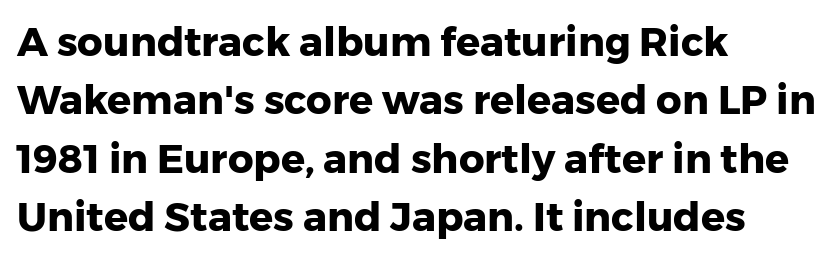
The vertical gap from one line to the next is medium. This sample uses a sans-serif face. The strokes are fattened all the way to bold. Type without underlining. Is this a fixed-width face? No — the glyphs have proportional, varying widths. Every row of glyphs begins at an identical x-position on the left.
